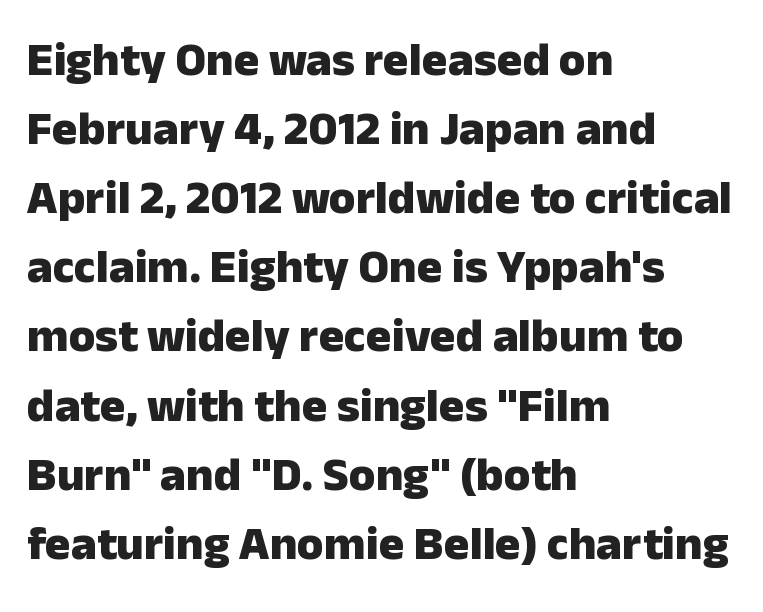
The image shows 48 px heavy sans-serif type, upright; set left-aligned, normal line spacing (1.44x), normal letter spacing, not underlined; low stroke contrast and a medium x-height.
